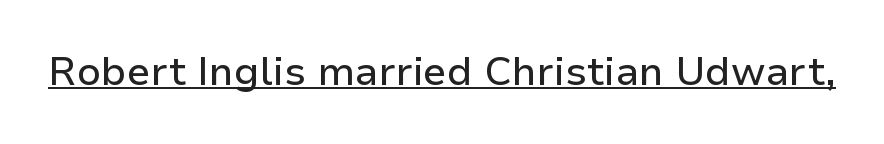
Q: Is the text italic (slanted)? A: No, it is upright.
Q: Is the typeface a serif or a sans-serif typeface? A: Sans-serif.
Q: Is the text underlined? A: Yes.
Q: Is the spacing between letters normal or unusually wide? A: Normal.
Q: Width (condensed, normal, or wide)? A: Normal.
Q: Stroke contrast? A: Low.
Q: x-height? A: Medium.
Q: Monospaced? A: No.
